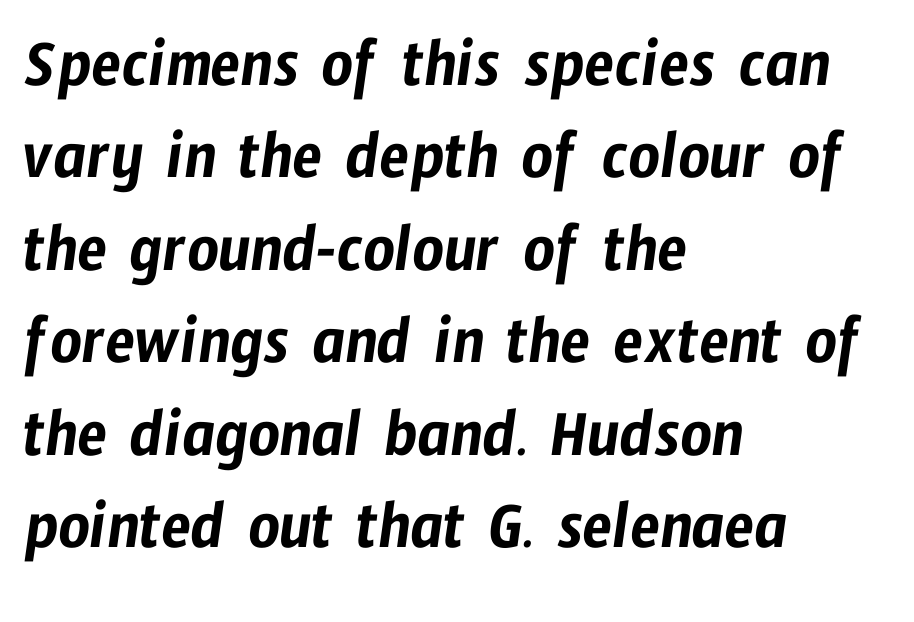
{"serif": "no", "width": "condensed", "stroke_contrast": "low", "x_height": "medium", "monospaced": "no", "underline": "no", "align": "left", "line_spacing": "normal", "line_spacing_ratio": 1.34, "letter_spacing": "normal", "letter_spacing_em": 0.0, "glyph_px": 69}
